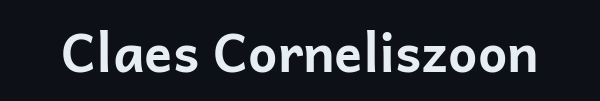
Q: Is the text bold? A: Yes.
Q: Is the text italic (slanted)? A: No, it is upright.
Q: Is the typeface a serif or a sans-serif typeface? A: Sans-serif.
Q: Is the text underlined? A: No.
Q: Is the spacing between letters normal or unusually wide? A: Normal.
Q: Width (condensed, normal, or wide)? A: Normal.
Q: Stroke contrast? A: Low.
Q: x-height? A: Medium.
Q: Monospaced? A: No.
